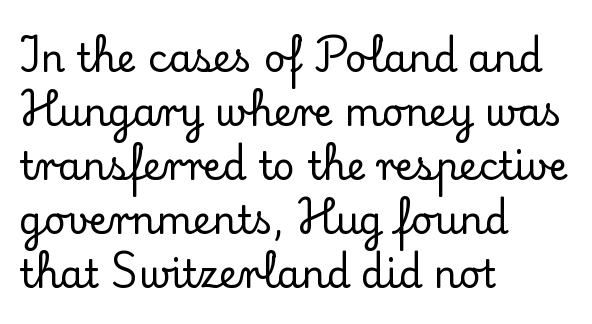
Q: Is the text italic (slanted)? A: No, it is upright.
Q: Is the typeface a serif or a sans-serif typeface? A: Serif.
Q: Is the text underlined? A: No.
Q: How is the paragraph aligned? A: Left-aligned.
Q: Is the spacing between letters normal or unusually wide? A: Normal.
Q: Is the spacing between lines tight, normal or loose? A: Normal.
Q: Width (condensed, normal, or wide)? A: Normal.
Q: Stroke contrast? A: Low.
Q: x-height? A: Small.
Q: Monospaced? A: No.
